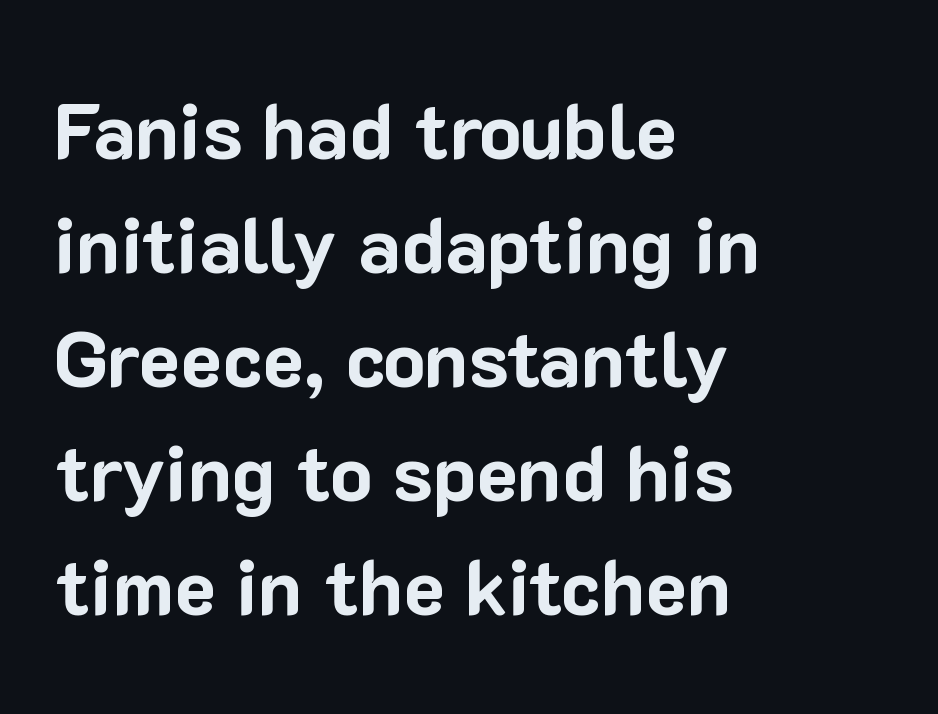
Spacing between characters is what you'd get straight out of the box. I'd describe the lettering as bold — thick and assertive. The type sits square on the baseline with zero lean. A typesetter would call this proportional, since set widths differ per character. Serif or sans? Sans — the stroke terminals are bare.
